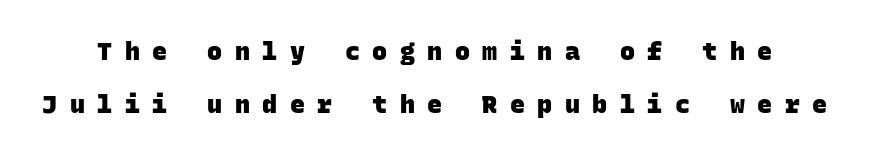
The image shows 25 px bold type; set loose line spacing (2.11x), unusually wide letter spacing (+0.5 em), not underlined.
